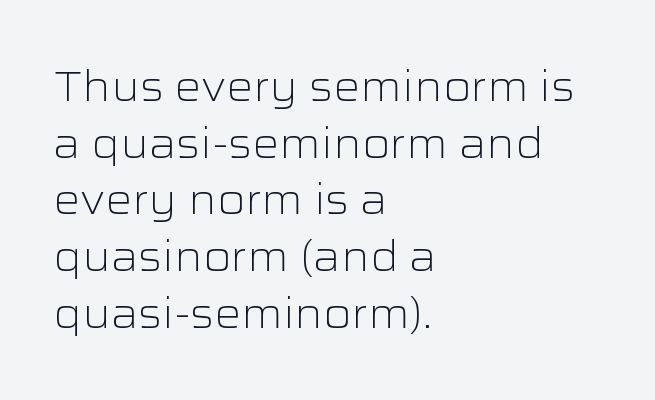
The image shows 42 px light, wide sans-serif type, upright; set left-aligned, normal line spacing (1.35x), normal letter spacing, not underlined; low stroke contrast and a medium x-height.
